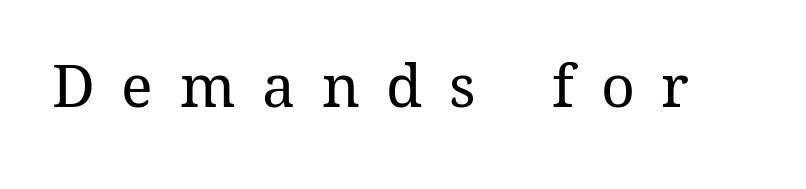
The image shows 59 px regular-weight type, upright; set unusually wide letter spacing (+0.45 em), not underlined; medium stroke contrast and a medium x-height.
